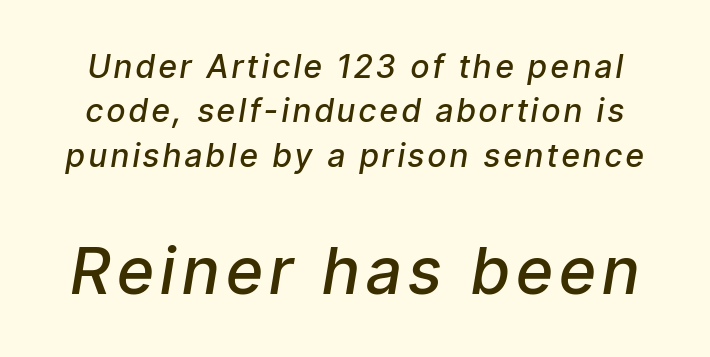
Q: Is the text bold? A: Semi-bold.
Q: Is the text italic (slanted)? A: Yes, it leans right by about 9 degrees.
Q: Is the text underlined? A: No.
Q: Is the spacing between lines tight, normal or loose? A: Normal.
Q: Which block of text is set in a larger size, the first (top) or the second (bottom)? A: The second (bottom) one.
Q: Width (condensed, normal, or wide)? A: Condensed.
Q: Stroke contrast? A: Low.
Q: x-height? A: Medium.
Q: Monospaced? A: No.
